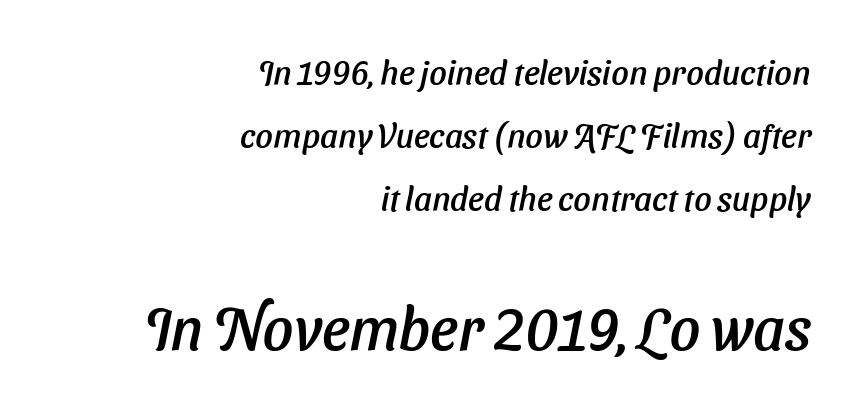
Caption: multi-line text, flush right, ragged left. A bare baseline throughout the passage. Letter spacing: default. Scale increases going downward across the two blocks. The rendering uses natural spacing where letterforms have individual widths.
